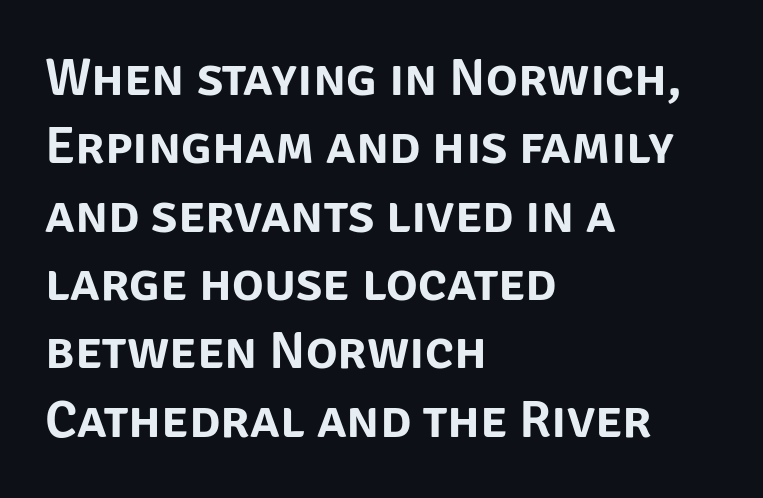
Q: Is the text italic (slanted)? A: No, it is upright.
Q: Is the typeface a serif or a sans-serif typeface? A: Sans-serif.
Q: Is the text underlined? A: No.
Q: How is the paragraph aligned? A: Left-aligned.
Q: Is the spacing between letters normal or unusually wide? A: Normal.
Q: Is the spacing between lines tight, normal or loose? A: Normal.
Q: Width (condensed, normal, or wide)? A: Normal.
Q: Stroke contrast? A: Low.
Q: x-height? A: Large.
Q: Monospaced? A: No.
